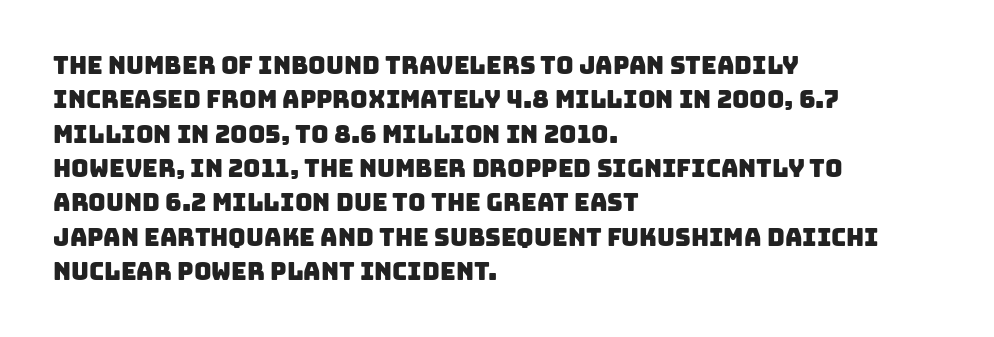
Every row of glyphs begins at an identical x-position on the left. The face used here is rendered with its standard letterfit. Leading matches the norm, producing a regular column. Plain, unruled lines of type.
